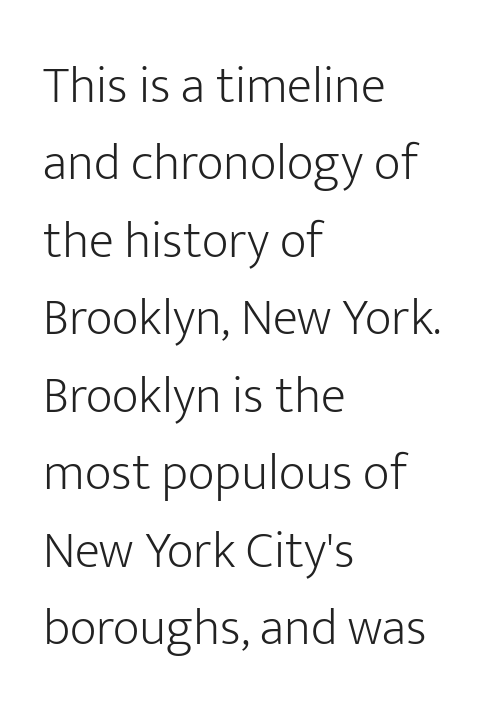
Q: Is the text bold? A: No.
Q: Is the text italic (slanted)? A: No, it is upright.
Q: Is the typeface a serif or a sans-serif typeface? A: Sans-serif.
Q: Is the text underlined? A: No.
Q: How is the paragraph aligned? A: Left-aligned.
Q: Is the spacing between letters normal or unusually wide? A: Normal.
Q: Is the spacing between lines tight, normal or loose? A: Normal.
Q: Width (condensed, normal, or wide)? A: Normal.
Q: Stroke contrast? A: Low.
Q: x-height? A: Medium.
Q: Monospaced? A: No.
